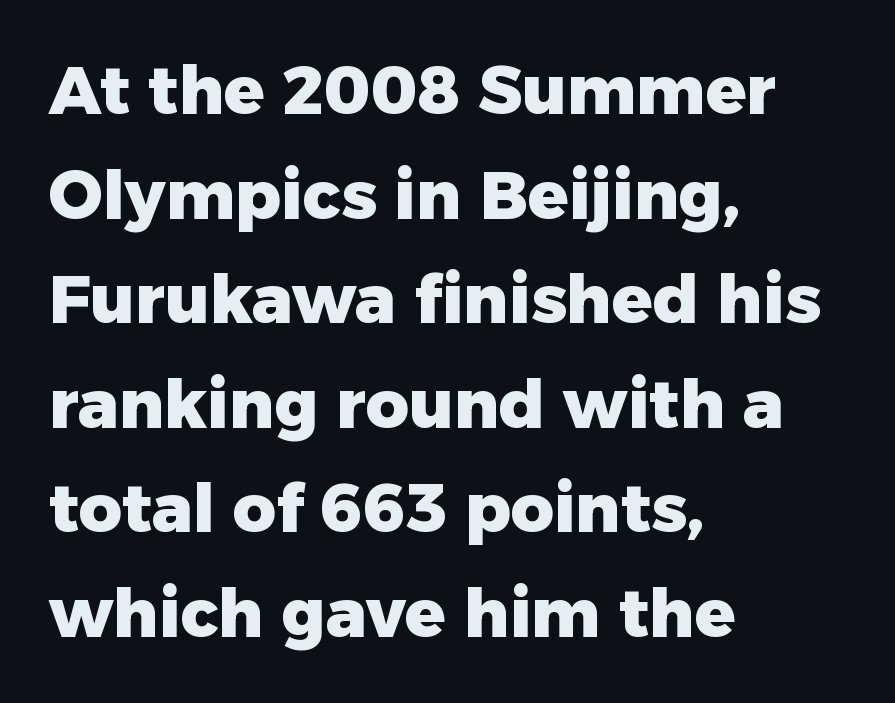
Its strokes are broad and dark, the hallmark of bold type. Looks like regular typesetting: each glyph gets only the width it needs. Is there much room between lines? A standard amount, neither cramped nor airy. This is the regular roman posture of the typeface. Characters follow at the spacing the type designer built in.
